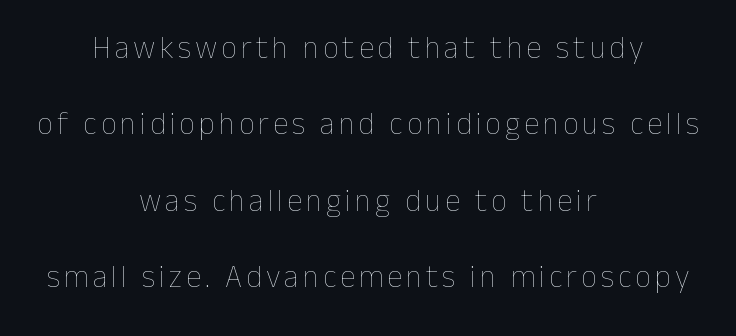
Is this a fixed-width face? No — the glyphs have proportional, varying widths. No letter is thick-stroked: the sample isn't bold. Short and long lines alike share a common midpoint. Loosely led — the rows are spread out.
